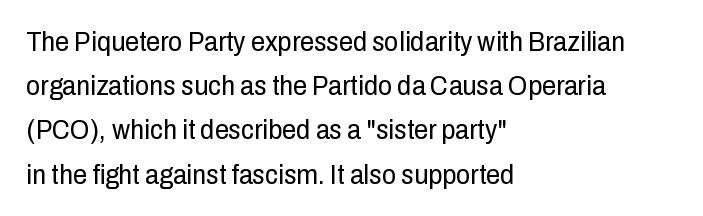
Q: Is the text bold? A: No.
Q: Is the text italic (slanted)? A: No, it is upright.
Q: Is the typeface a serif or a sans-serif typeface? A: Sans-serif.
Q: Is the text underlined? A: No.
Q: How is the paragraph aligned? A: Left-aligned.
Q: Is the spacing between letters normal or unusually wide? A: Normal.
Q: Is the spacing between lines tight, normal or loose? A: Normal.
Q: Width (condensed, normal, or wide)? A: Condensed.
Q: Stroke contrast? A: Low.
Q: x-height? A: Medium.
Q: Monospaced? A: No.
